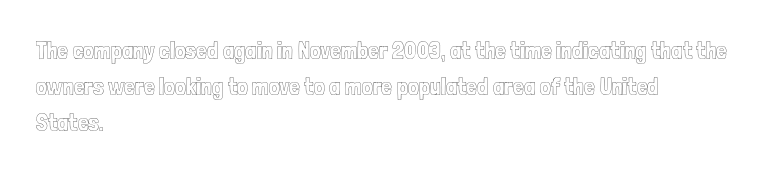
Summary of vertical rhythm: regular, with standard interline spacing. Is the block centered? No — it sits flush against the left margin. Nobody drew a line under any word here. Unlike italic type, these characters show no tilt at all.
